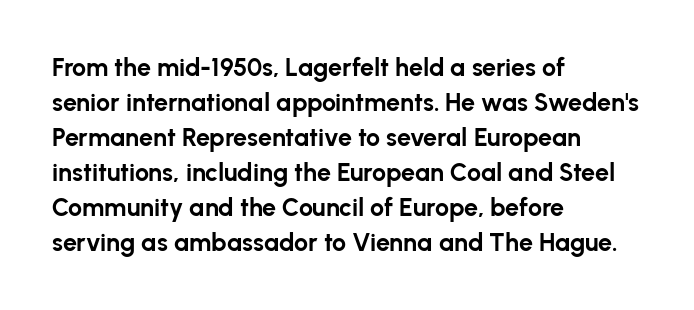
Q: Is the text bold? A: Yes.
Q: Is the text italic (slanted)? A: No, it is upright.
Q: Is the text underlined? A: No.
Q: How is the paragraph aligned? A: Left-aligned.
Q: Is the spacing between letters normal or unusually wide? A: Normal.
Q: Is the spacing between lines tight, normal or loose? A: Normal.
